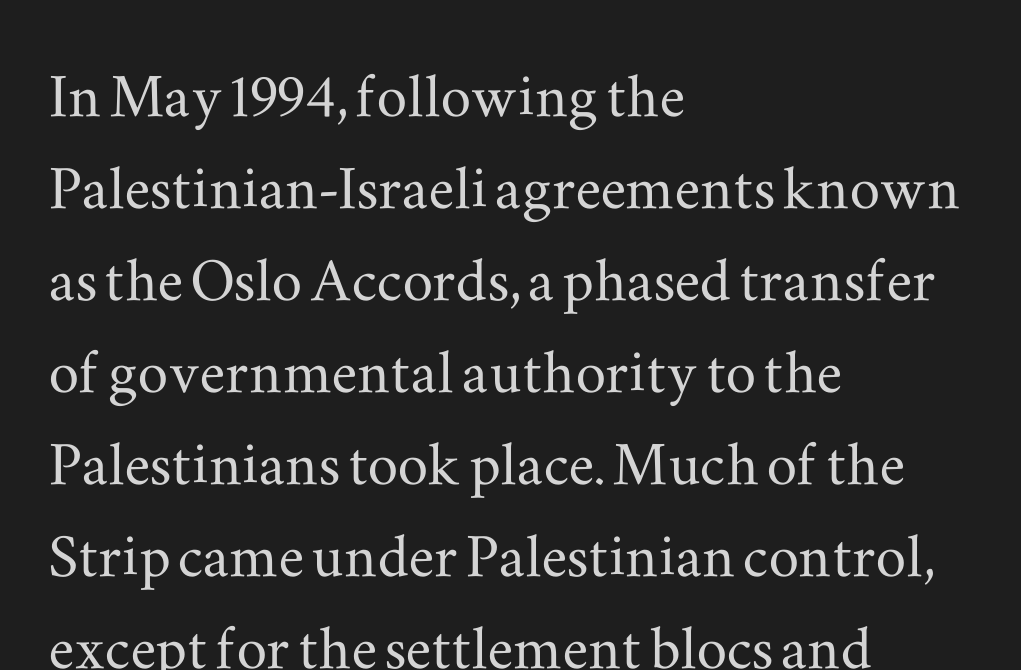
The image shows 76 px wide serif type, upright; set left-aligned, line spacing 1.21x, normal letter spacing, not underlined; medium stroke contrast and a small x-height.
